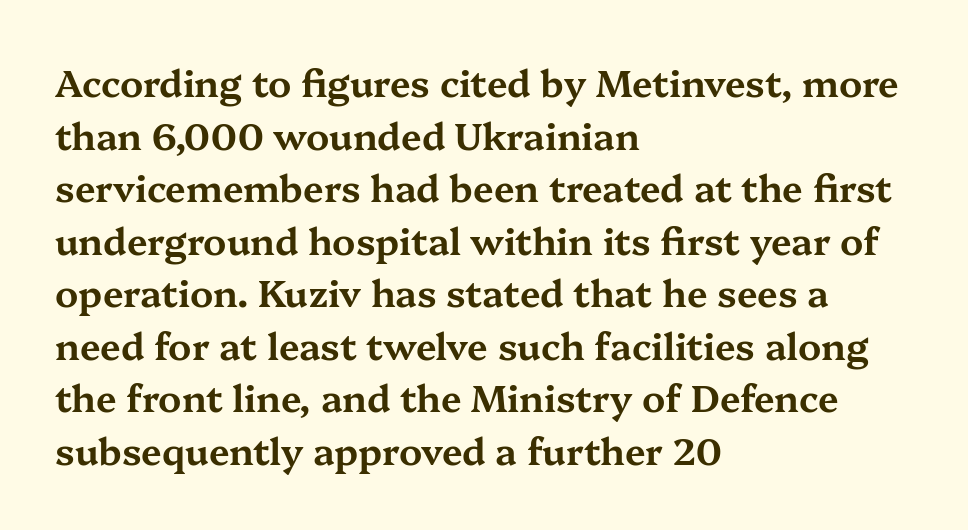
Q: Is the text italic (slanted)? A: No, it is upright.
Q: Is the typeface a serif or a sans-serif typeface? A: Serif.
Q: Is the text underlined? A: No.
Q: How is the paragraph aligned? A: Left-aligned.
Q: Is the spacing between letters normal or unusually wide? A: Normal.
Q: Is the spacing between lines tight, normal or loose? A: Normal.
Q: Width (condensed, normal, or wide)? A: Wide.
Q: Stroke contrast? A: Medium.
Q: x-height? A: Medium.
Q: Monospaced? A: No.
